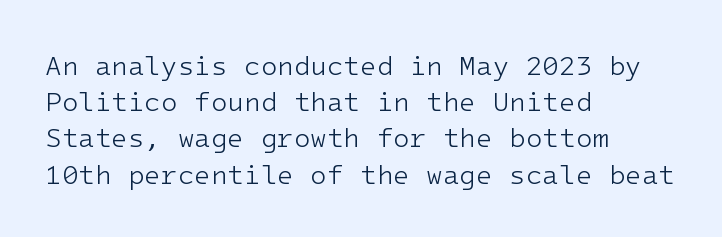
The image shows 27 px text type, upright; set left-aligned, normal line spacing (1.34x), normal letter spacing, not underlined.
